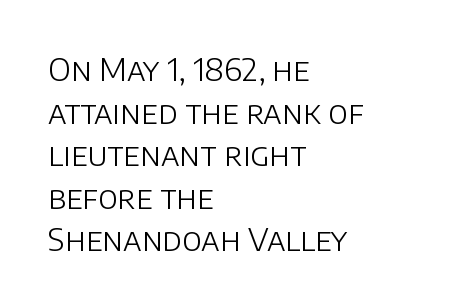
The space between consecutive lines is moderate. No extra ink here — the face is not bold. The gap between lines stays unmarked. The specimen reads as upright at a glance. Where is the straight margin? On the left.
